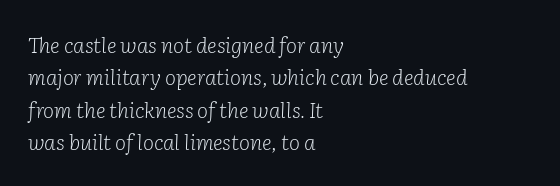
{"italic": "yes", "lean": "right", "slant_degrees": 2, "bold": "no", "underline": "no", "align": "left", "line_spacing": "normal", "line_spacing_ratio": 1.54, "letter_spacing": "normal", "letter_spacing_em": 0.0, "glyph_px": 21}
